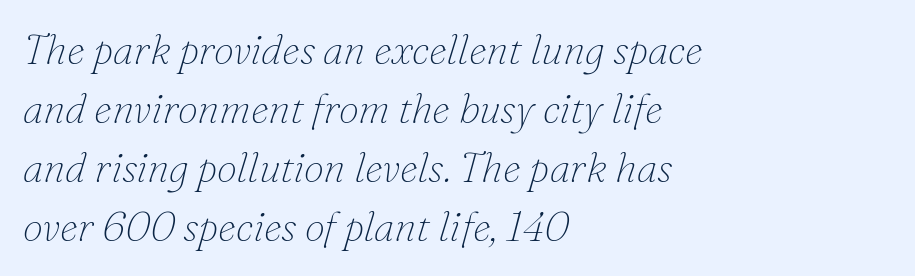
Q: Is the text bold? A: No.
Q: Is the text italic (slanted)? A: Yes, it leans right by about 16 degrees.
Q: Is the typeface a serif or a sans-serif typeface? A: Serif.
Q: Is the text underlined? A: No.
Q: How is the paragraph aligned? A: Left-aligned.
Q: Is the spacing between letters normal or unusually wide? A: Normal.
Q: Is the spacing between lines tight, normal or loose? A: Normal.
Q: Width (condensed, normal, or wide)? A: Normal.
Q: Stroke contrast? A: Low.
Q: x-height? A: Small.
Q: Monospaced? A: No.
